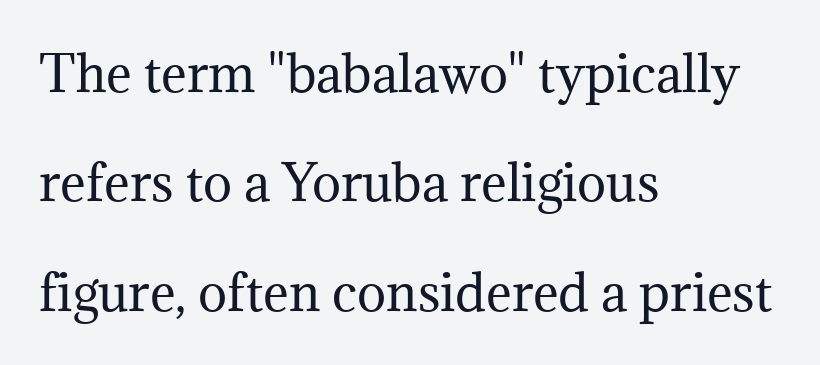
{"serif": "yes", "italic": "no", "bold": "no", "weight": "regular", "width": "normal", "stroke_contrast": "medium", "x_height": "medium", "monospaced": "no", "underline": "no", "align": "left", "line_spacing": "loose", "line_spacing_ratio": 2.23, "letter_spacing": "normal", "letter_spacing_em": 0.0, "glyph_px": 49}
